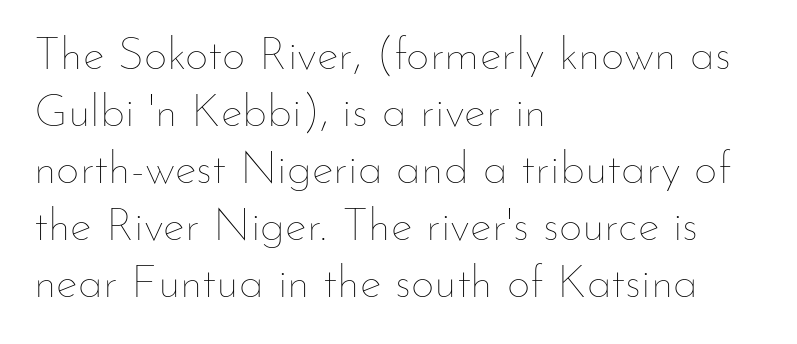
Weight: regular or lighter. Is this a fixed-width face? No — the glyphs have proportional, varying widths. Bare-footed words on every line. These lines stack with their left ends in a neat column. Look at the tracking — it's just the regular setting, nothing added. Characters remain perfectly vertical along every line.
